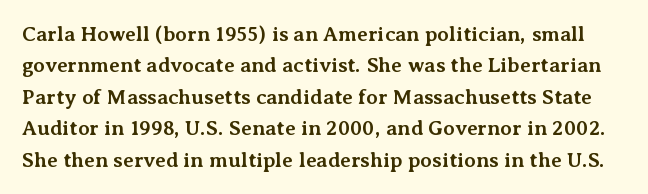
The specimen reads as upright at a glance. The sample has been set heavy, in full bold. Line spacing here is normal. The space beneath each line is pristine and unruled.
